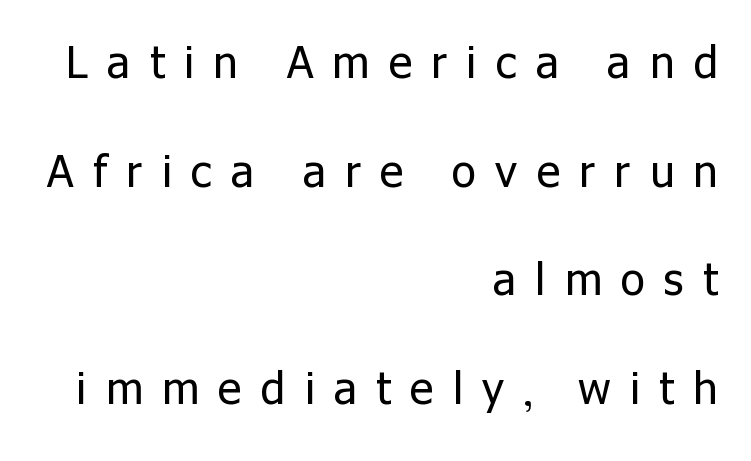
The image shows 44 px regular-weight sans-serif type, upright; set right-aligned, loose line spacing (2.47x), unusually wide letter spacing (+0.44 em), not underlined; low stroke contrast and a medium x-height.
